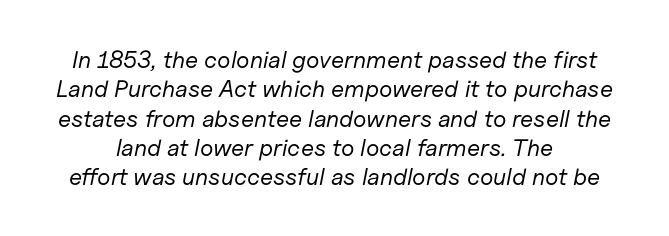
The image shows 24 px text type, italic (leaning right); set line spacing 1.22x, normal letter spacing, not underlined.
